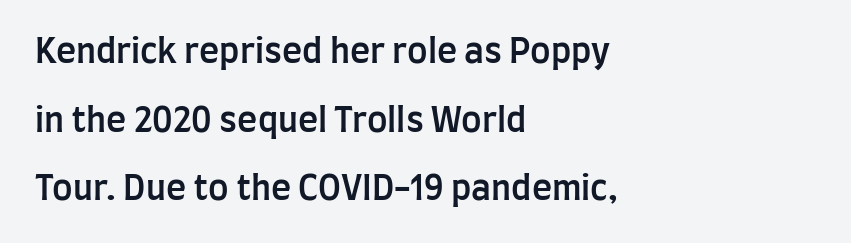
Q: Is the text bold? A: Semi-bold.
Q: Is the text italic (slanted)? A: No, it is upright.
Q: Is the typeface a serif or a sans-serif typeface? A: Sans-serif.
Q: Is the text underlined? A: No.
Q: How is the paragraph aligned? A: Left-aligned.
Q: Is the spacing between letters normal or unusually wide? A: Normal.
Q: Is the spacing between lines tight, normal or loose? A: Loose.
Q: Width (condensed, normal, or wide)? A: Condensed.
Q: Stroke contrast? A: Low.
Q: x-height? A: Large.
Q: Monospaced? A: No.
